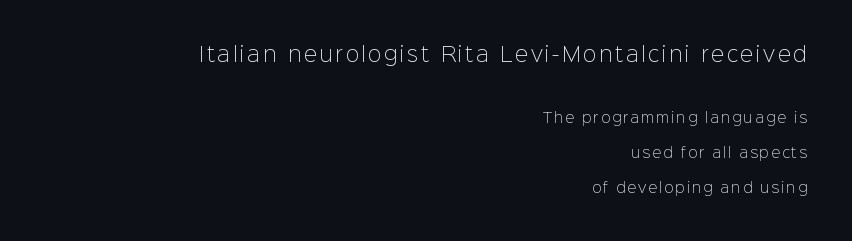
Vertical strokes here are truly vertical. The rendering uses a large line-height, opening up the rows. Just letters on the line, the space beneath them empty. Line endings align vertically; line beginnings do not. Weight class: somewhere from thin through regular. You get the large type first, then a drop to smaller type.
